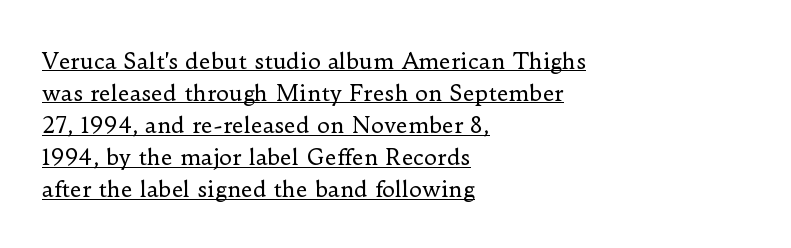
{"italic": "no", "bold": "no", "underline": "yes", "align": "left", "line_spacing": "normal", "line_spacing_ratio": 1.46, "letter_spacing": "normal", "letter_spacing_em": 0.0, "glyph_px": 22}
